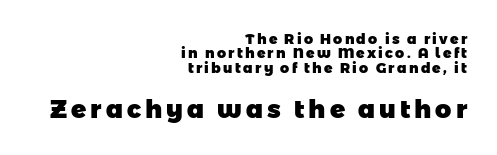
{"bold": "yes", "underline": "no", "align": "right", "line_spacing": "tight", "line_spacing_ratio": 1.02, "larger_block": "second", "size_ratio": 1.79, "glyph_px": 25}
